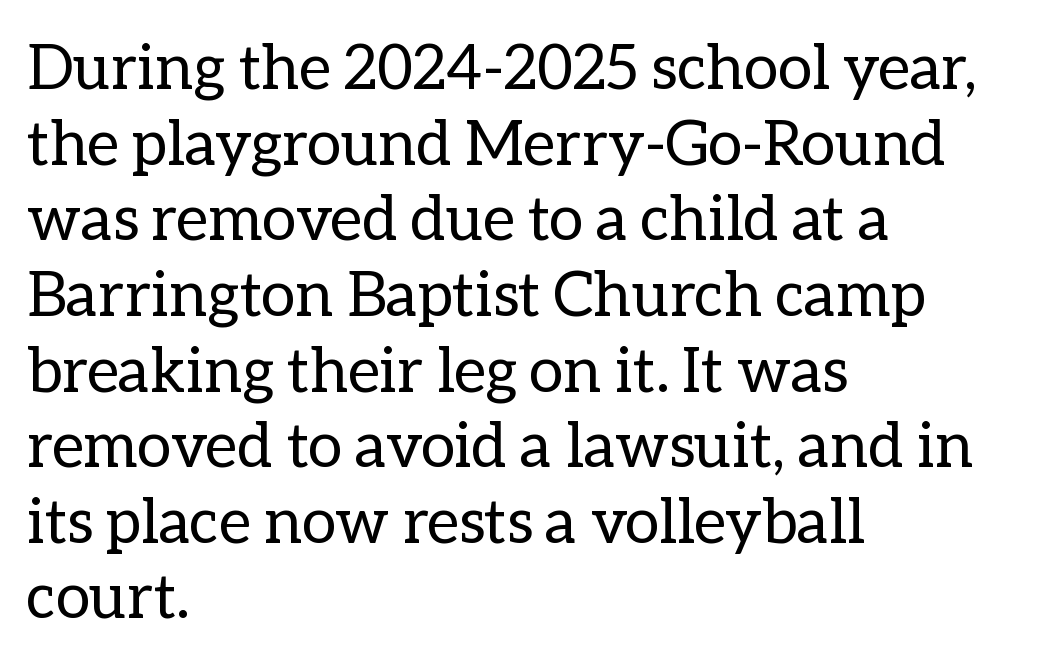
Q: Is the text bold? A: No.
Q: Is the text italic (slanted)? A: No, it is upright.
Q: Is the text underlined? A: No.
Q: How is the paragraph aligned? A: Left-aligned.
Q: Is the spacing between letters normal or unusually wide? A: Normal.
Q: Width (condensed, normal, or wide)? A: Normal.
Q: Stroke contrast? A: Low.
Q: x-height? A: Medium.
Q: Monospaced? A: No.
